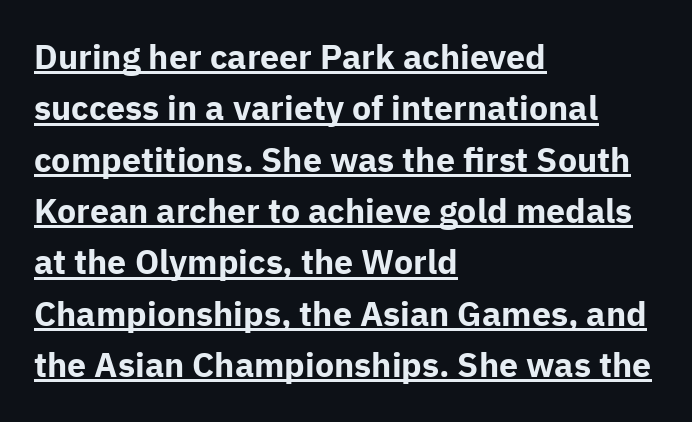
The image shows 34 px bold sans-serif type, upright; set left-aligned, normal line spacing (1.51x), normal letter spacing, underlined; low stroke contrast and a medium x-height.
